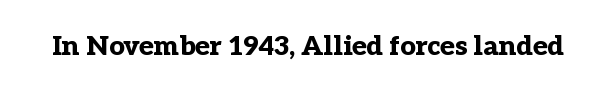
Q: Is the text bold? A: Yes.
Q: Is the text italic (slanted)? A: No, it is upright.
Q: Is the text underlined? A: No.
Q: Is the spacing between letters normal or unusually wide? A: Normal.
